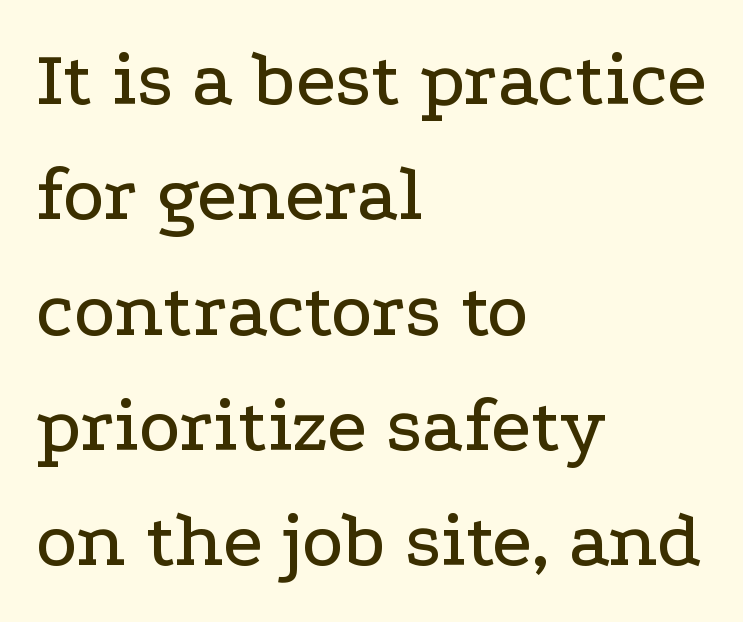
{"serif": "yes", "italic": "no", "width": "wide", "stroke_contrast": "low", "x_height": "medium", "monospaced": "no", "underline": "no", "align": "left", "line_spacing": "normal", "line_spacing_ratio": 1.46, "letter_spacing": "normal", "letter_spacing_em": 0.0, "glyph_px": 79}
